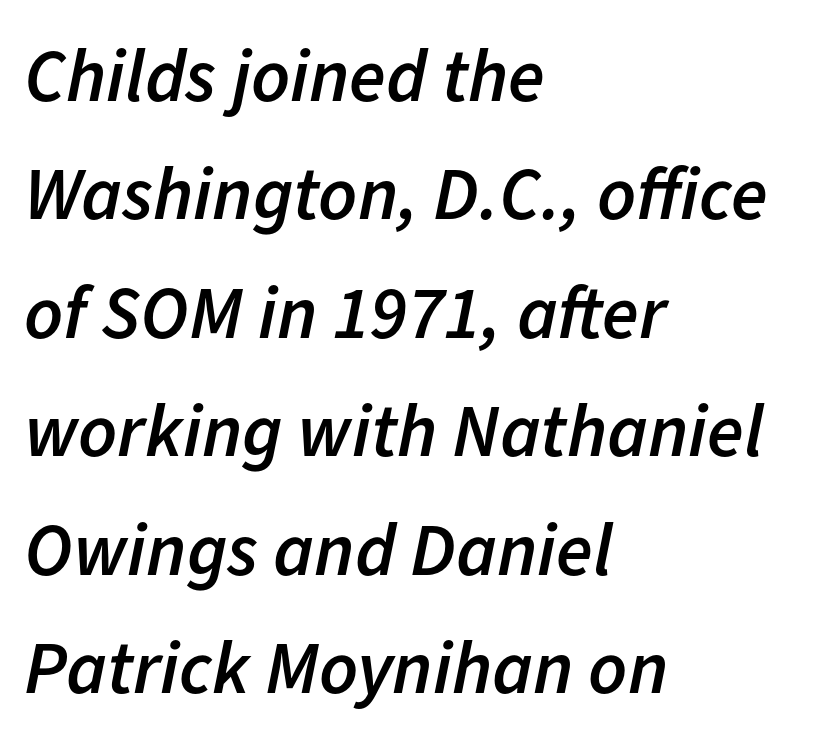
Q: Is the text bold? A: Semi-bold.
Q: Is the text italic (slanted)? A: Yes, it leans right by about 11 degrees.
Q: Is the text underlined? A: No.
Q: How is the paragraph aligned? A: Left-aligned.
Q: Is the spacing between letters normal or unusually wide? A: Normal.
Q: Is the spacing between lines tight, normal or loose? A: Normal.
Q: Width (condensed, normal, or wide)? A: Normal.
Q: Stroke contrast? A: Low.
Q: x-height? A: Medium.
Q: Monospaced? A: No.
